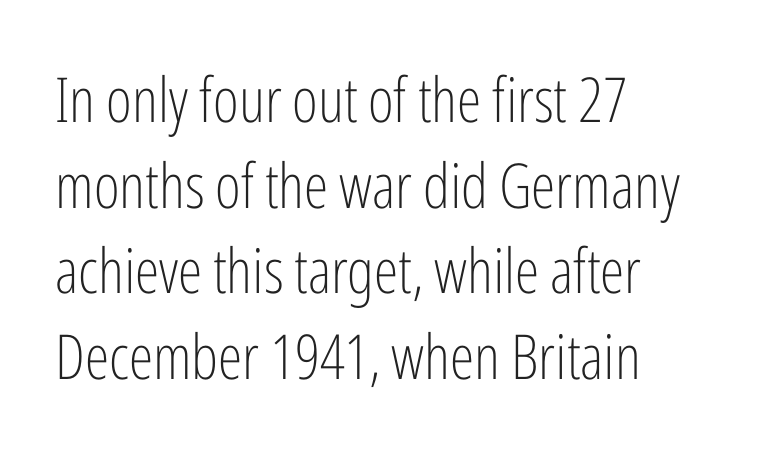
Q: Is the text bold? A: No.
Q: Is the text italic (slanted)? A: No, it is upright.
Q: Is the typeface a serif or a sans-serif typeface? A: Sans-serif.
Q: Is the text underlined? A: No.
Q: How is the paragraph aligned? A: Left-aligned.
Q: Is the spacing between letters normal or unusually wide? A: Normal.
Q: Is the spacing between lines tight, normal or loose? A: Normal.
Q: Width (condensed, normal, or wide)? A: Condensed.
Q: Stroke contrast? A: Low.
Q: x-height? A: Medium.
Q: Monospaced? A: No.
